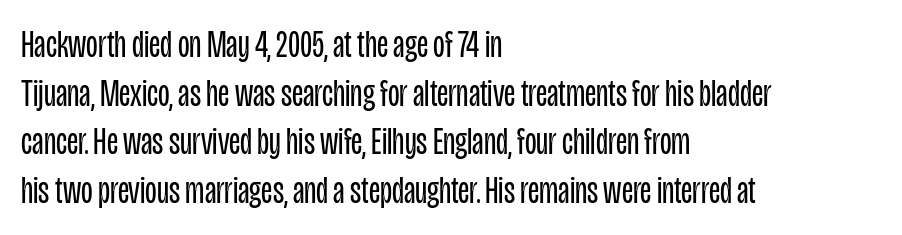
The image shows 38 px regular-weight, condensed sans-serif type, upright; set left-aligned, normal line spacing (1.28x), normal letter spacing, not underlined; low stroke contrast and a large x-height.
